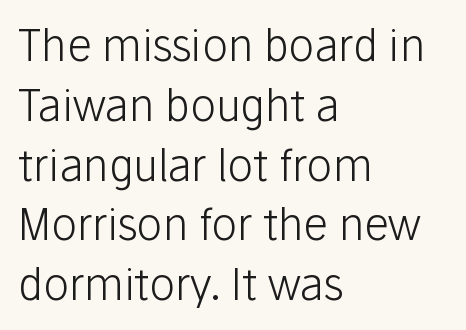
Heft: none added — not bold. The face used here is rendered with its standard letterfit. Observe the absence of serifs on each vertical stroke in this sample. The area under the type is left untouched. Here the designer chose a conventional face with non-uniform glyph widths.
